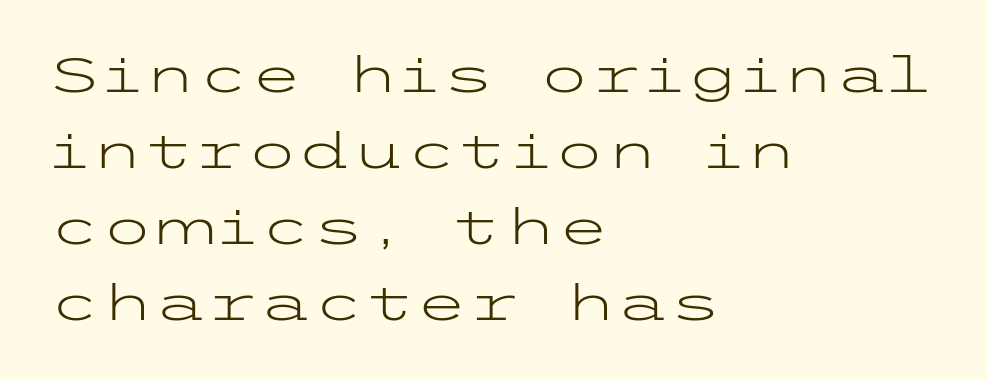
{"serif": "no", "italic": "no", "bold": "no", "weight": "light", "width": "wide", "stroke_contrast": "low", "x_height": "medium", "underline": "no", "align": "left", "line_spacing": "normal", "line_spacing_ratio": 1.58, "letter_spacing": "normal", "letter_spacing_em": 0.0, "glyph_px": 48}
